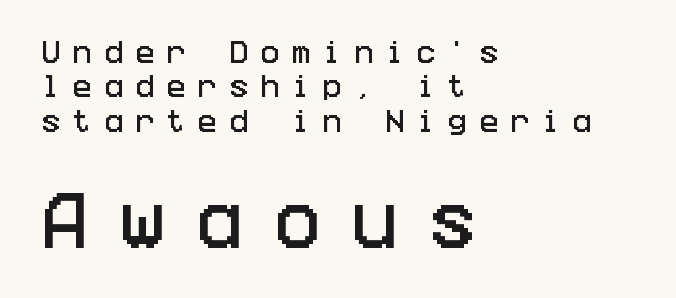
The image shows 62 px condensed sans-serif type, upright; set left-aligned, normal line spacing (1.38x), unusually wide letter spacing (+0.5 em), not underlined; the second (bottom) block is 2.48x larger; low stroke contrast and a large x-height.
